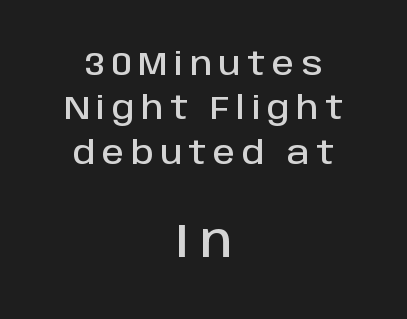
{"serif": "no", "italic": "no", "width": "normal", "stroke_contrast": "low", "x_height": "large", "monospaced": "no", "underline": "no", "align": "center", "line_spacing": "normal", "line_spacing_ratio": 1.43, "letter_spacing": "wide", "letter_spacing_em": 0.22, "larger_block": "second", "size_ratio": 1.48, "glyph_px": 46}
